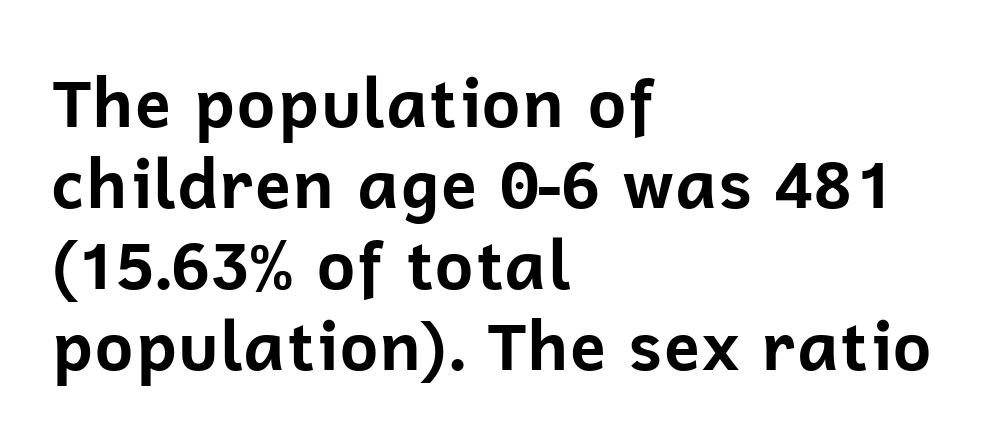
The image shows 67 px bold sans-serif type, upright; set left-aligned, line spacing 1.21x, normal letter spacing, not underlined; low stroke contrast and a medium x-height.
